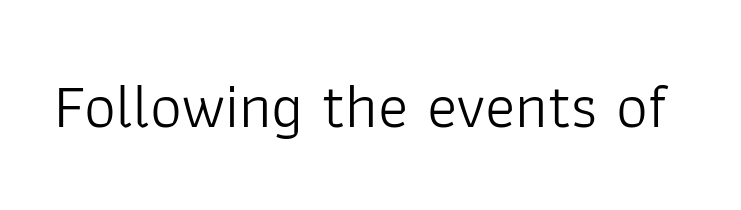
A typesetter would call this zero additional tracking. Note the varied advance widths — an 'i' is clearly narrower than an 'm'. This sample uses a sans-serif face. Is the stroke heavy? The answer is a plain regular-or-lighter. Check under the words: just untouched page.
